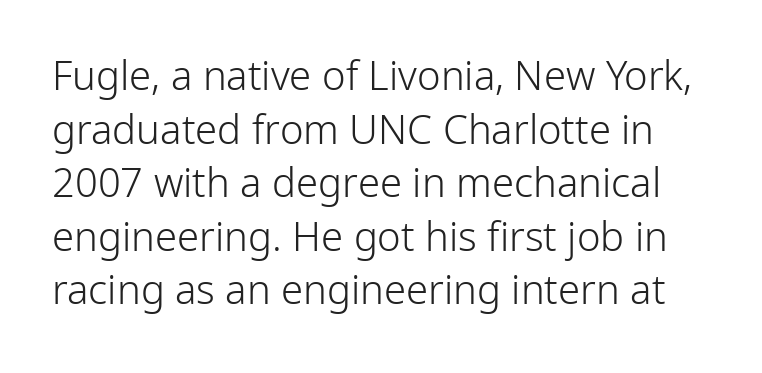
Weight: not bold — regular or lighter. The passage shown is not underscored anywhere. Ordinary non-slanted type is in use. The face used here is rendered with its standard letterfit. Vertical spacing — default.
